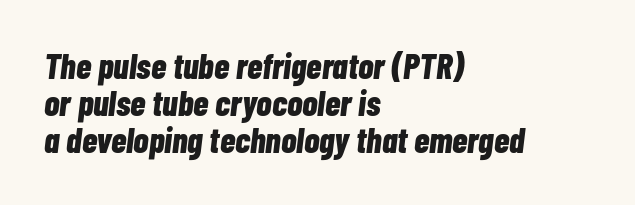
The image shows 35 px bold, condensed type, italic (leaning right); set left-aligned, tight line spacing (1.06x), normal letter spacing, not underlined; low stroke contrast and a medium x-height.
